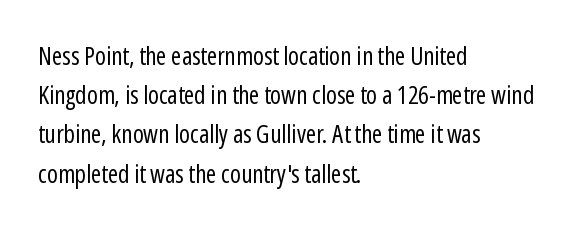
The image shows 25 px text type, upright; set left-aligned, normal line spacing (1.57x), normal letter spacing, not underlined.
